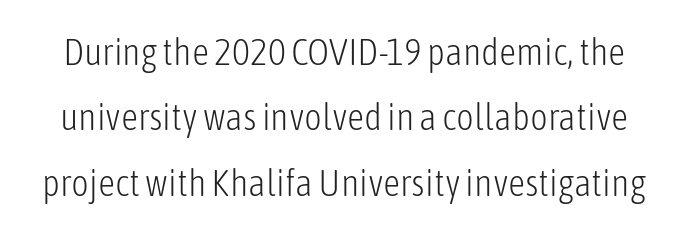
The image shows 38 px light, condensed sans-serif type, upright; set line spacing 1.72x, normal letter spacing, not underlined; low stroke contrast and a medium x-height.
